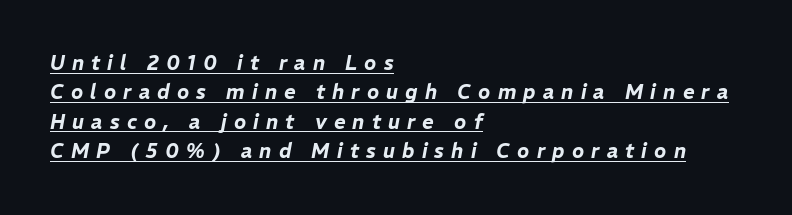
{"italic": "yes", "lean": "right", "slant_degrees": 11, "underline": "yes", "align": "left", "line_spacing": "normal", "line_spacing_ratio": 1.47, "letter_spacing": "wide", "letter_spacing_em": 0.36, "glyph_px": 20}
